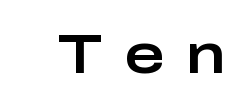
The image shows 55 px wide sans-serif type, upright; set unusually wide letter spacing (+0.38 em), not underlined; low stroke contrast and a medium x-height.
